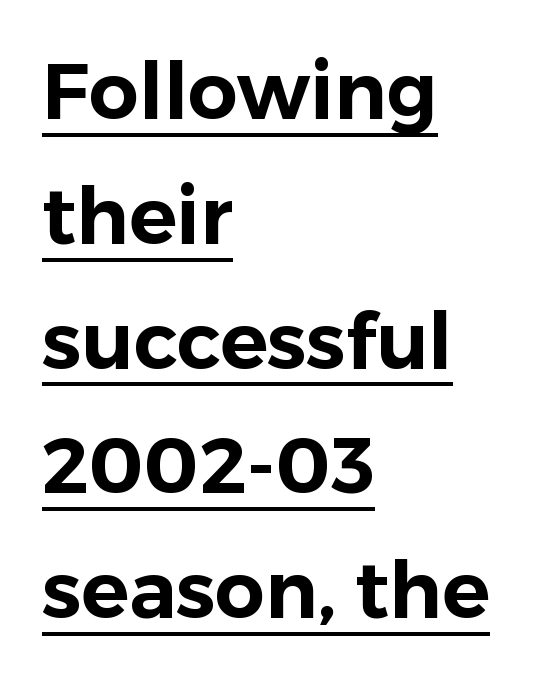
Q: Is the text italic (slanted)? A: No, it is upright.
Q: Is the typeface a serif or a sans-serif typeface? A: Sans-serif.
Q: Is the text underlined? A: Yes.
Q: How is the paragraph aligned? A: Left-aligned.
Q: Is the spacing between letters normal or unusually wide? A: Normal.
Q: Is the spacing between lines tight, normal or loose? A: Normal.
Q: Width (condensed, normal, or wide)? A: Normal.
Q: Stroke contrast? A: Low.
Q: x-height? A: Medium.
Q: Monospaced? A: No.
